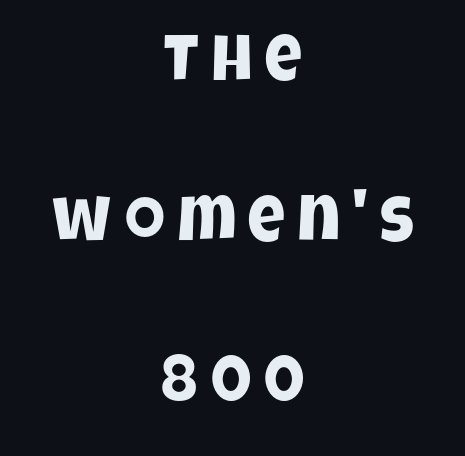
Both edges are ragged and mirror each other, which tells us the setting is centered. The passage shown is typeset with a sans-serif family. Line spacing here is loose. Any mark beneath the type? The region is blank.
